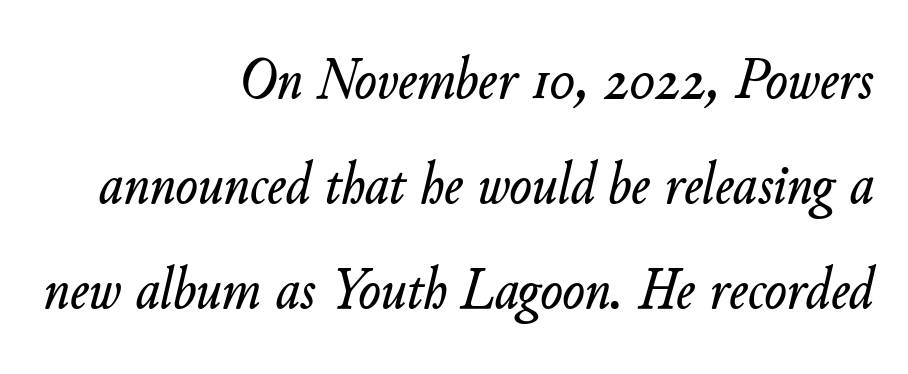
Q: Is the text italic (slanted)? A: Yes, it leans right by about 11 degrees.
Q: Is the text underlined? A: No.
Q: How is the paragraph aligned? A: Right-aligned.
Q: Is the spacing between letters normal or unusually wide? A: Normal.
Q: Width (condensed, normal, or wide)? A: Normal.
Q: Stroke contrast? A: Low.
Q: x-height? A: Small.
Q: Monospaced? A: No.
